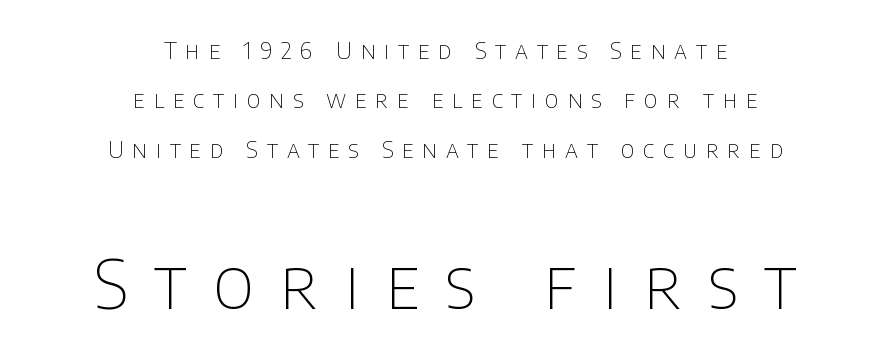
Visually, the bottom section dominates because its glyphs are scaled up. Summary of weight: not heavy and not bold. Type without underlining. The typography opts for an upright posture over an oblique one. Unlike a traditional serif, this face leaves its strokes unadorned. Does extra space separate the letters? Yes, quite a lot of it.
